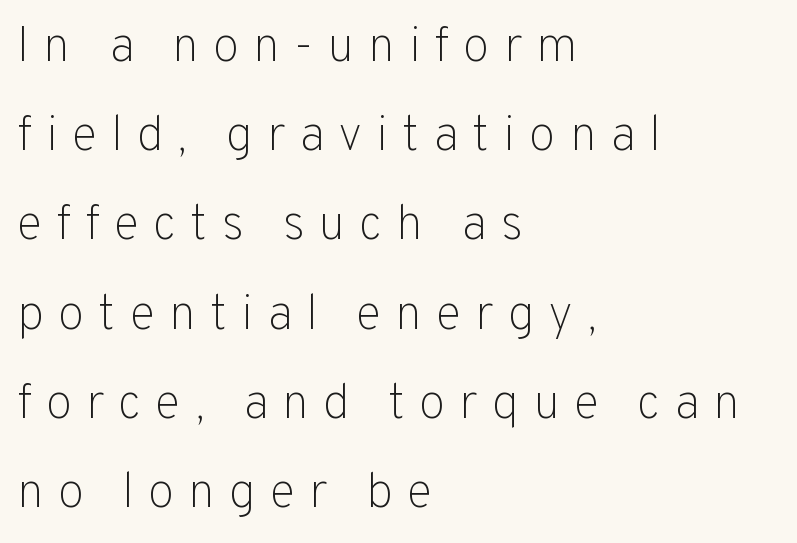
One-word summary of the alignment: left. Are there feet on the stems? There aren't — it's a sans. This sample uses expanded letter spacing, leaving extra air between glyphs. Nobody drew a line under any word here. The strokes carry an ordinary text weight at most.
